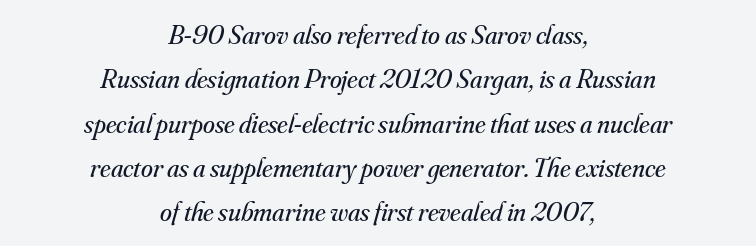
A normal amount of white space separates one row of letters from the next. The axis of the letterforms is tilted away from vertical. Descenders are the only things crossing below the line. Layout note: lines centered. Letter spacing: default. Counters stay open thanks to moderate or lighter strokes.
